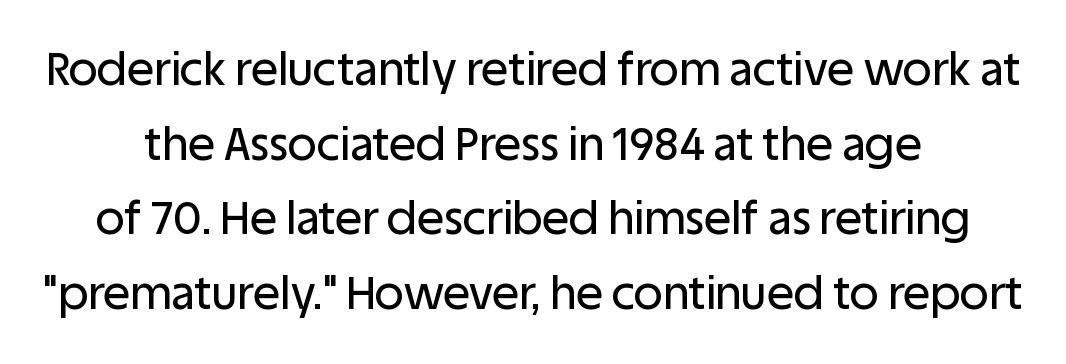
Here the designer chose a conventional face with non-uniform glyph widths. Type style note: lacks serifs. The setting favours the middle, as headings and verse often do. Regarding leading, the lines here are spaced in the standard way. The foot of each line stays bare and open.
